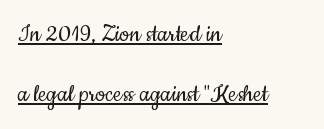
{"serif": "no", "bold": "no", "weight": "regular", "width": "condensed", "stroke_contrast": "low", "x_height": "small", "monospaced": "no", "underline": "yes", "align": "left", "line_spacing": "loose", "line_spacing_ratio": 2.15, "letter_spacing": "normal", "letter_spacing_em": 0.0, "glyph_px": 28}
